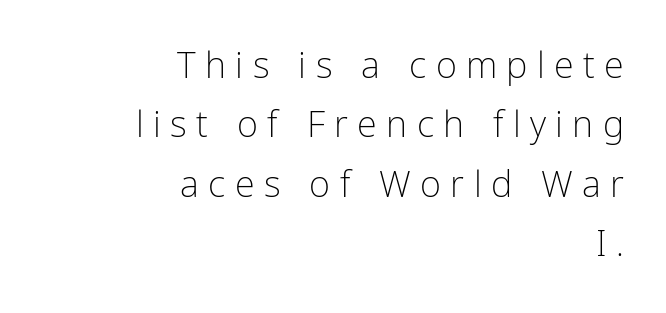
Q: Is the text bold? A: No.
Q: Is the text italic (slanted)? A: No, it is upright.
Q: Is the typeface a serif or a sans-serif typeface? A: Sans-serif.
Q: Is the text underlined? A: No.
Q: How is the paragraph aligned? A: Right-aligned.
Q: Is the spacing between letters normal or unusually wide? A: Unusually wide.
Q: Is the spacing between lines tight, normal or loose? A: Normal.
Q: Width (condensed, normal, or wide)? A: Condensed.
Q: Stroke contrast? A: Low.
Q: x-height? A: Medium.
Q: Monospaced? A: No.
